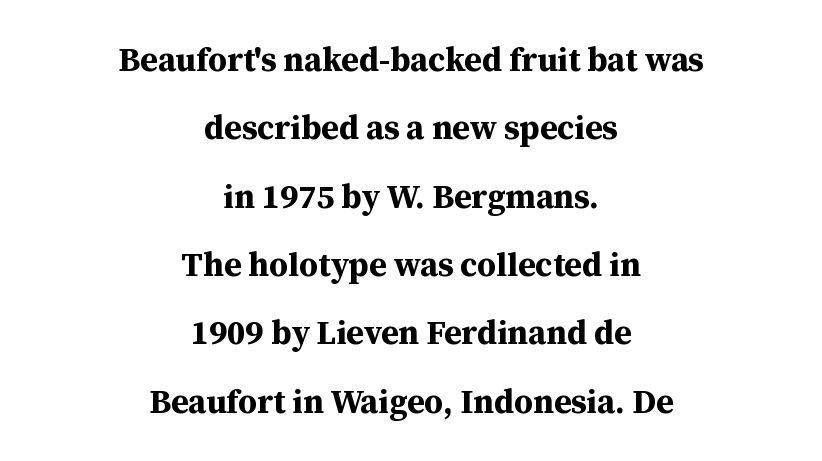
The image shows 33 px bold serif type, upright; set centered, loose line spacing (2.07x), normal letter spacing, not underlined; medium stroke contrast and a medium x-height.
